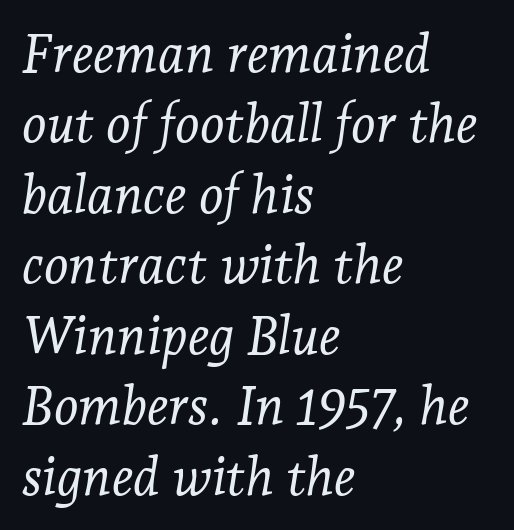
{"serif": "yes", "italic": "yes", "lean": "right", "slant_degrees": 7, "bold": "no", "weight": "light", "width": "normal", "stroke_contrast": "low", "x_height": "medium", "monospaced": "no", "underline": "no", "align": "left", "line_spacing": "normal", "line_spacing_ratio": 1.33, "letter_spacing": "normal", "letter_spacing_em": 0.0, "glyph_px": 53}
